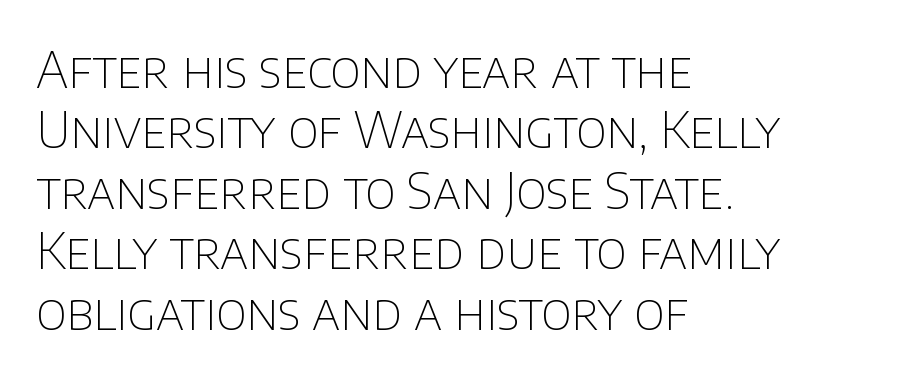
Q: Is the text bold? A: No.
Q: Is the text italic (slanted)? A: No, it is upright.
Q: Is the typeface a serif or a sans-serif typeface? A: Sans-serif.
Q: Is the text underlined? A: No.
Q: How is the paragraph aligned? A: Left-aligned.
Q: Is the spacing between letters normal or unusually wide? A: Normal.
Q: Width (condensed, normal, or wide)? A: Normal.
Q: Stroke contrast? A: Low.
Q: x-height? A: Large.
Q: Monospaced? A: No.
